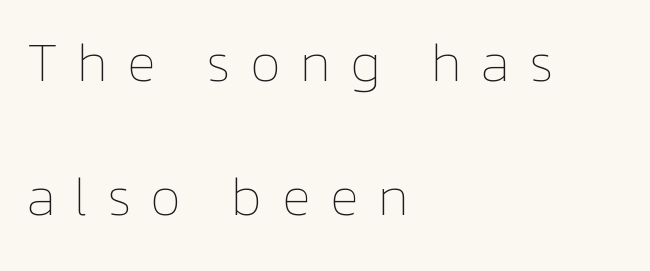
The image shows 55 px thin type, upright; set left-aligned, loose line spacing (2.43x), unusually wide letter spacing (+0.34 em), not underlined; low stroke contrast and a medium x-height.
